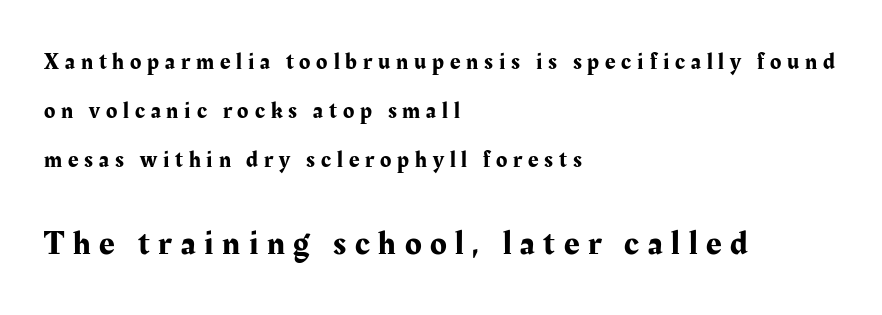
{"serif": "yes", "italic": "no", "width": "normal", "stroke_contrast": "medium", "x_height": "medium", "monospaced": "no", "underline": "no", "align": "left", "line_spacing": "loose", "line_spacing_ratio": 2.13, "letter_spacing": "wide", "letter_spacing_em": 0.26, "larger_block": "second", "size_ratio": 1.48, "glyph_px": 34}
